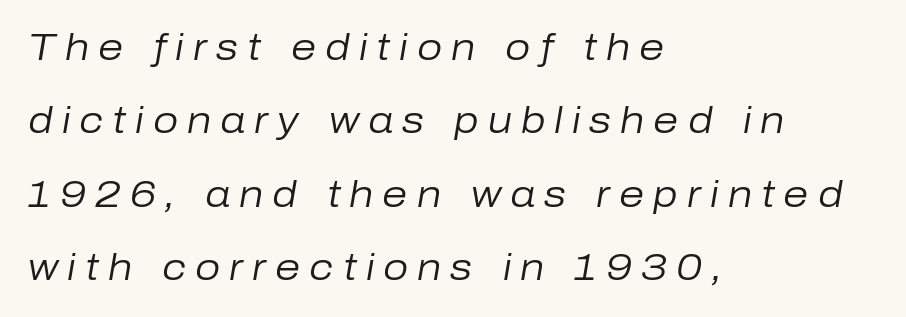
The image shows 36 px regular-weight type, italic (leaning right); set left-aligned, loose line spacing (2.04x), unusually wide letter spacing (+0.25 em), not underlined; low stroke contrast and a medium x-height.
